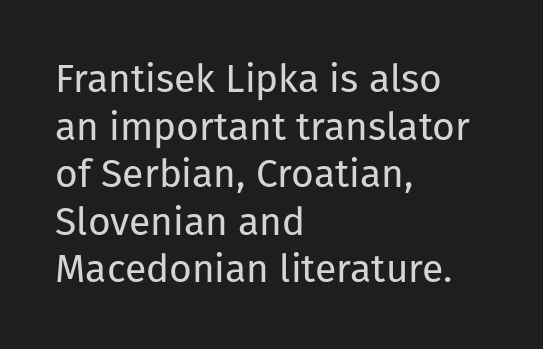
Which margin do the lines hug? The left one — the right edge is uneven. Characters remain perfectly vertical along every line. In terms of letterspacing, this is plain default setting. Think standard paragraph weight, or any step lighter than that. Type without underlining.
